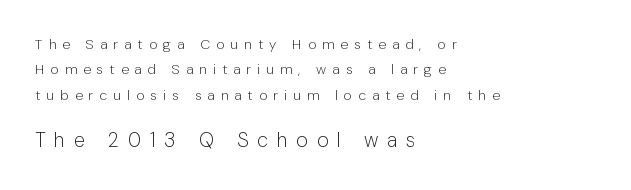
The image shows 20 px text type, upright; set left-aligned, line spacing 1.81x, unusually wide letter spacing (+0.44 em), not underlined; the second (bottom) block is 1.43x larger.
